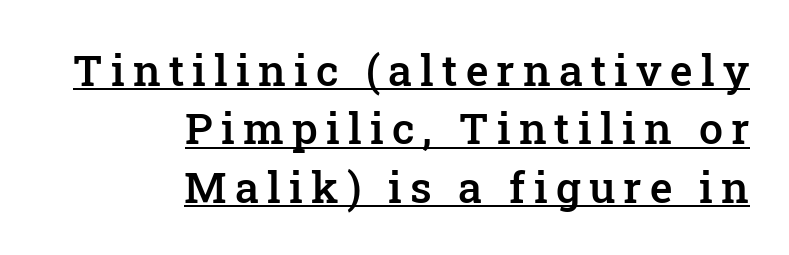
{"serif": "yes", "italic": "no", "bold": "semi", "weight": "semibold", "width": "normal", "stroke_contrast": "low", "x_height": "medium", "monospaced": "no", "underline": "yes", "align": "right", "line_spacing": "normal", "line_spacing_ratio": 1.36, "glyph_px": 43}
